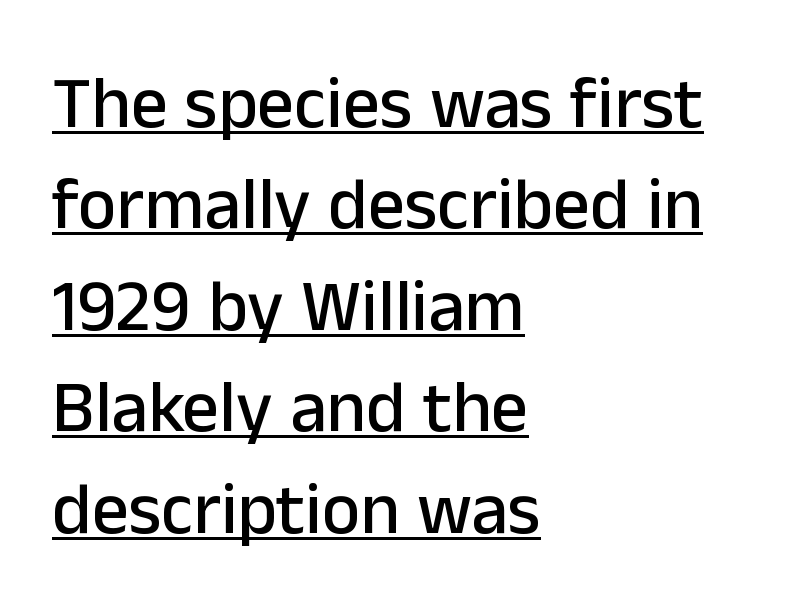
The image shows 73 px sans-serif type, upright; set left-aligned, normal line spacing (1.39x), normal letter spacing, underlined; low stroke contrast and a medium x-height.
